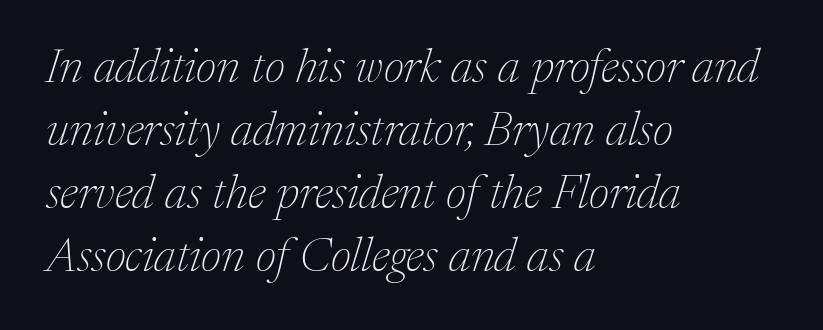
The image shows 48 px thin serif type, italic (leaning right); set left-aligned, normal line spacing (1.31x), normal letter spacing, not underlined; medium stroke contrast and a medium x-height.
